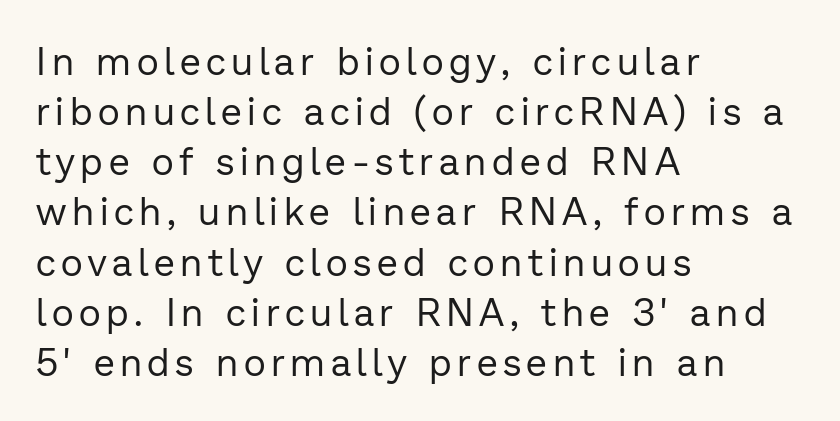
The image shows 38 px regular-weight sans-serif type, upright; set left-aligned, normal line spacing (1.32x), not underlined; low stroke contrast and a medium x-height.
